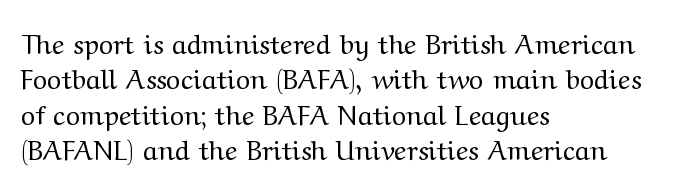
Q: Is the text bold? A: No.
Q: Is the text italic (slanted)? A: No, it is upright.
Q: Is the text underlined? A: No.
Q: How is the paragraph aligned? A: Left-aligned.
Q: Is the spacing between letters normal or unusually wide? A: Normal.
Q: Is the spacing between lines tight, normal or loose? A: Normal.
